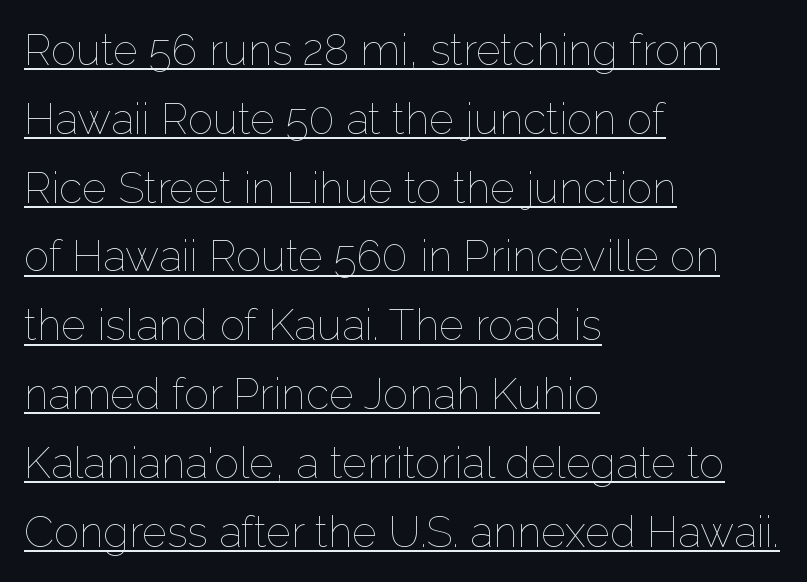
This sample has the flowing, uneven cadence of proportional lettering. The font is comparable to plain body text, perhaps lighter. Vertical spacing — default. The passage shown has conventional tracking throughout. Horizontally, the lines are justified to the leading edge only. A typographer would call this underscored text.
